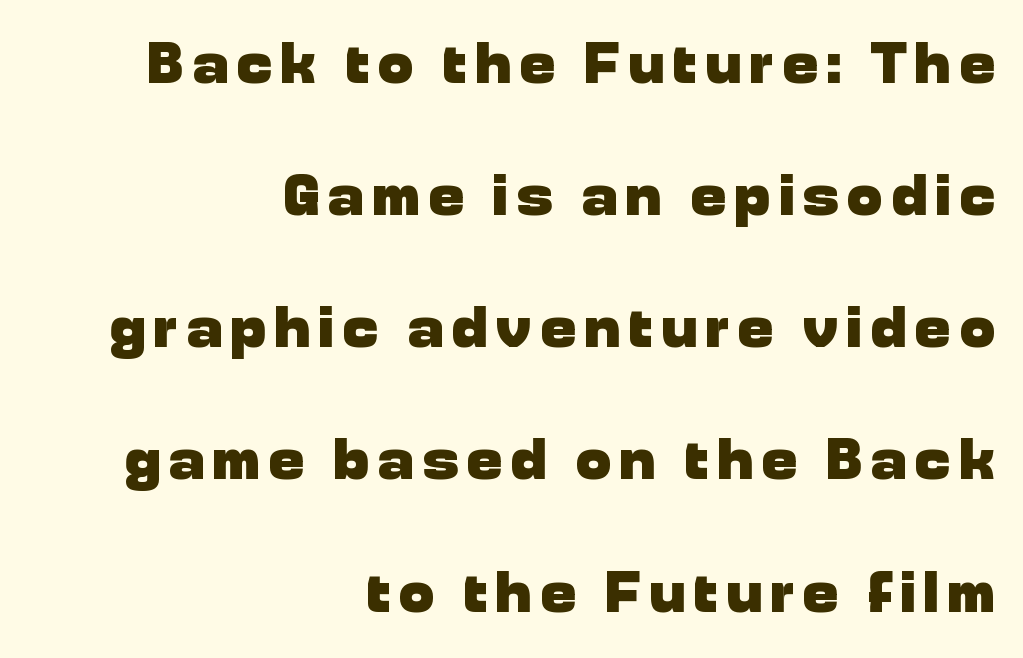
The image shows 59 px heavy sans-serif type, upright; set right-aligned, loose line spacing (2.24x), not underlined; low stroke contrast and a medium x-height.
